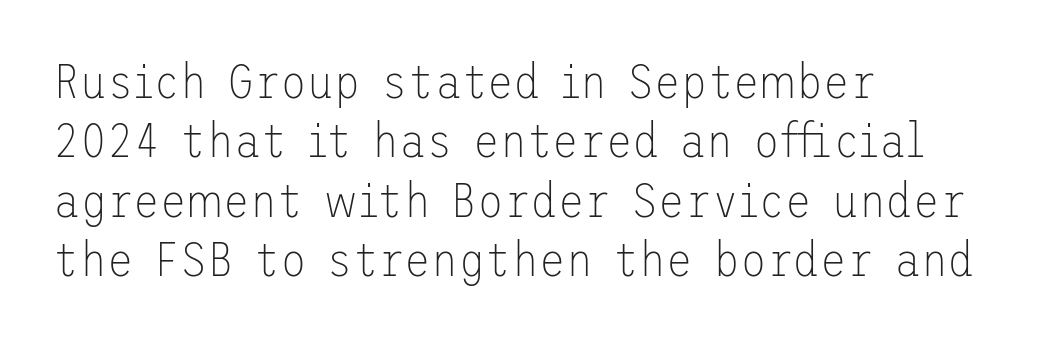
Q: Is the text bold? A: No.
Q: Is the text italic (slanted)? A: No, it is upright.
Q: Is the typeface a serif or a sans-serif typeface? A: Sans-serif.
Q: Is the text underlined? A: No.
Q: How is the paragraph aligned? A: Left-aligned.
Q: Is the spacing between letters normal or unusually wide? A: Normal.
Q: Width (condensed, normal, or wide)? A: Normal.
Q: Stroke contrast? A: Low.
Q: x-height? A: Medium.
